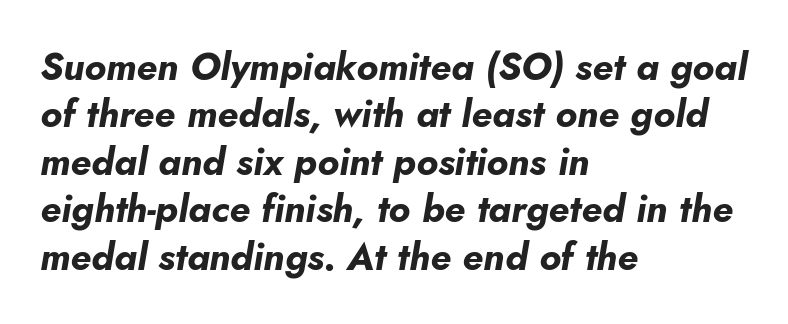
Varying glyph widths throughout — classic text-font behaviour. Check under the words: just untouched page. Every letter is thick-stroked: bold, no question. Normally led — the rows are evenly, conventionally spaced. The ragged edge is on the right, which tells us the setting is flush left. Italic? Definitely — the glyphs are oblique.
